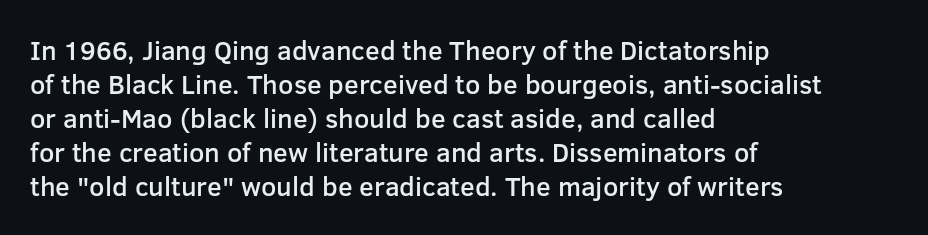
Q: Is the text bold? A: Semi-bold.
Q: Is the text italic (slanted)? A: No, it is upright.
Q: Is the text underlined? A: No.
Q: How is the paragraph aligned? A: Left-aligned.
Q: Is the spacing between letters normal or unusually wide? A: Normal.
Q: Is the spacing between lines tight, normal or loose? A: Normal.
